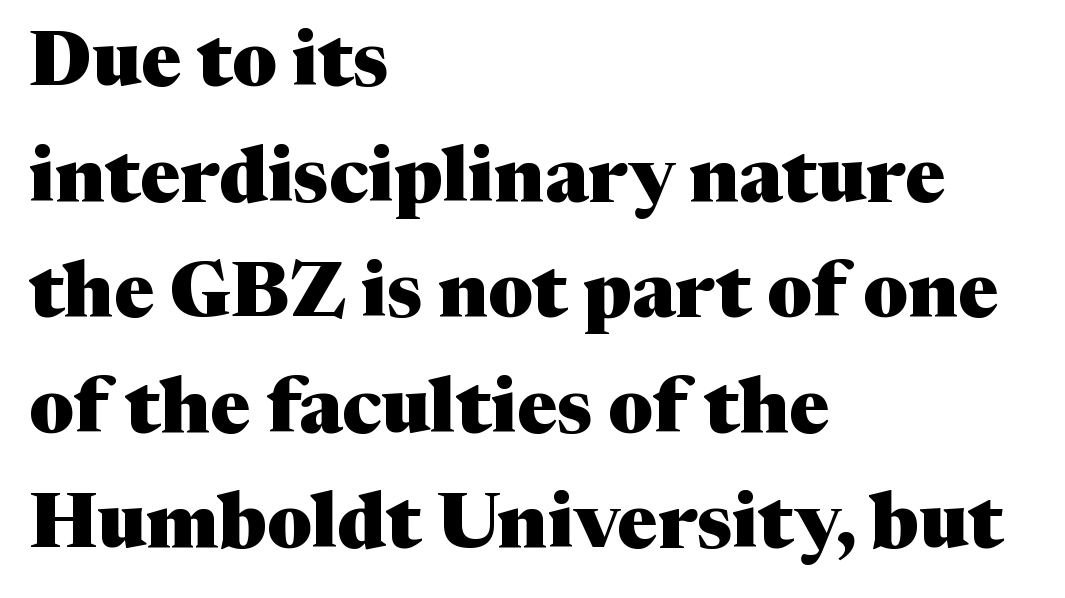
The image shows 76 px heavy serif type, upright; set left-aligned, normal line spacing (1.52x), normal letter spacing, not underlined; medium stroke contrast and a medium x-height.
